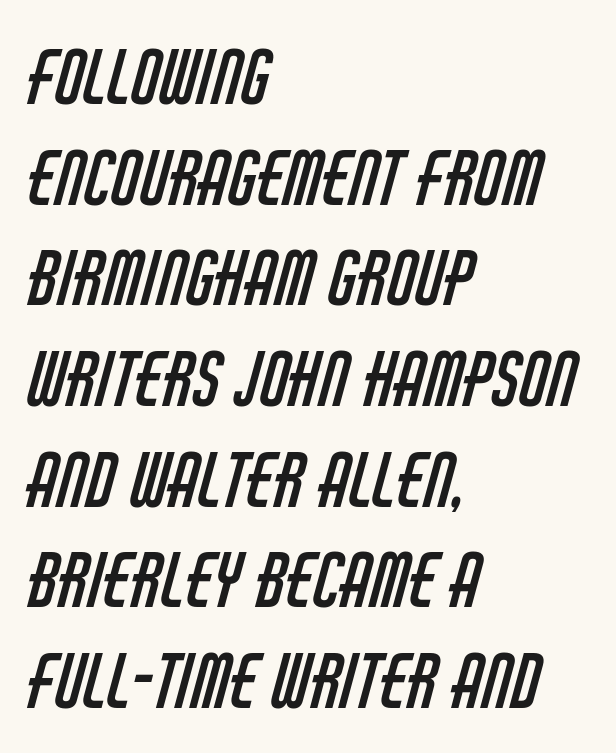
{"serif": "no", "bold": "no", "weight": "regular", "width": "condensed", "stroke_contrast": "low", "x_height": "large", "monospaced": "no", "underline": "no", "align": "left", "line_spacing": "normal", "line_spacing_ratio": 1.36, "letter_spacing": "normal", "letter_spacing_em": 0.0, "glyph_px": 74}
